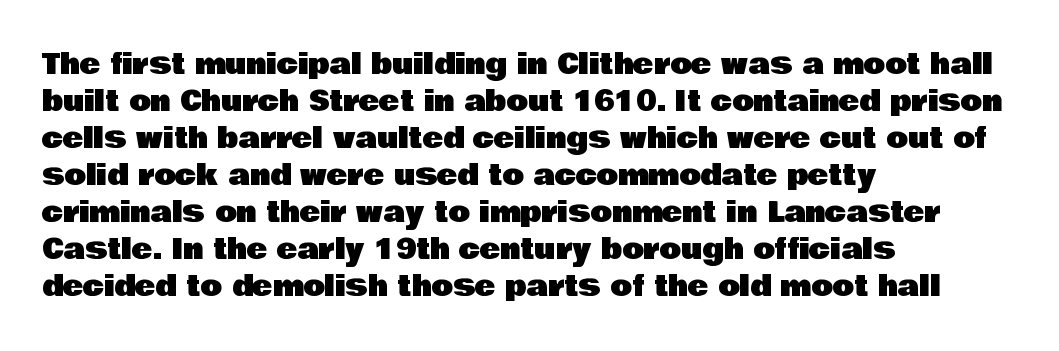
Evenly set lines give the paragraph a standard silhouette. Leftover space on each line is placed entirely after the last word. This sample has the flowing, uneven cadence of proportional lettering. Note: no serifs on the glyphs. The area under the type is left untouched.
